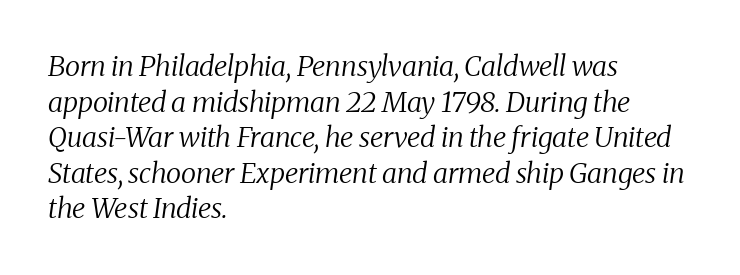
This sample has the flowing, uneven cadence of proportional lettering. One glance says typical: line gaps are just what's usual. Note: serifs present on the glyphs. The words here are not underlined. You can tell it's italic because the verticals aren't actually vertical. Leftover space on each line is placed entirely after the last word.
